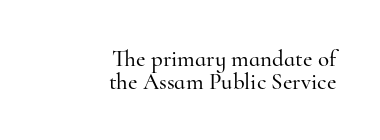
The image shows 23 px text type, upright; set right-aligned, tight line spacing (0.98x), normal letter spacing, not underlined.
